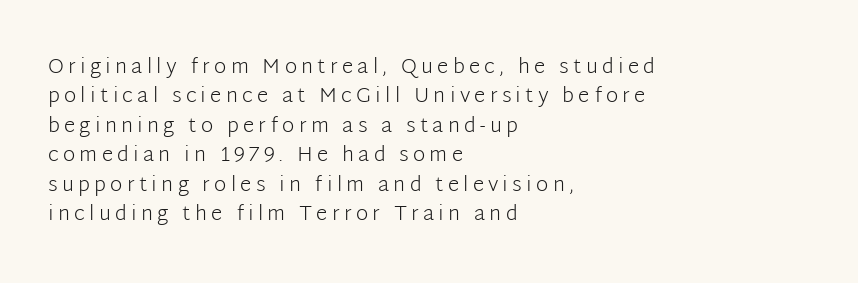
{"italic": "no", "bold": "no", "underline": "no", "align": "left", "line_spacing": "normal", "line_spacing_ratio": 1.4, "letter_spacing": "wide", "letter_spacing_em": 0.2, "glyph_px": 21}
